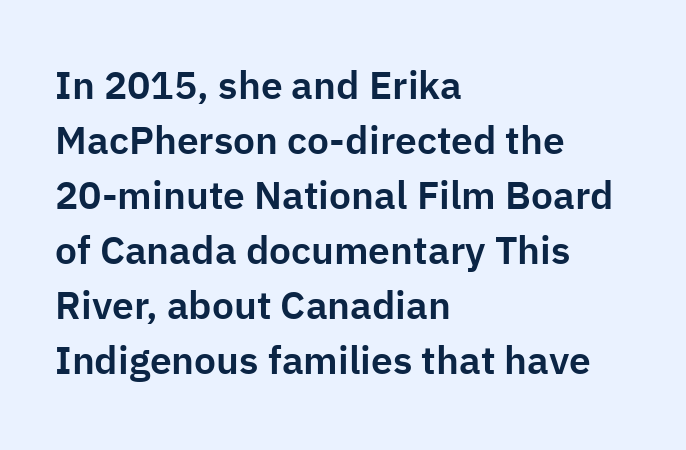
Note the varied advance widths — an 'i' is clearly narrower than an 'm'. The letterforms sit shoulder to shoulder at normal distance. Compared with a centered layout, this one pins lines to the left instead. The words here are not underlined.
